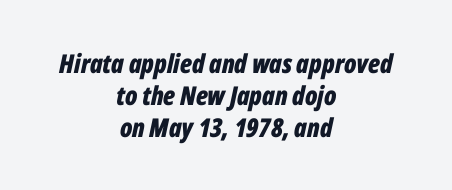
Alignment: centered. Only glyphs here, with clear space below each row. Weight check: bold — yes, fully. Tracking value appears to be zero — textbook default spacing. An italicized treatment has been applied to the whole sample.
